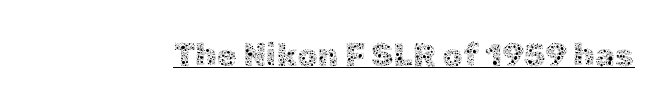
Q: Is the text bold? A: No.
Q: Is the text italic (slanted)? A: No, it is upright.
Q: Is the text underlined? A: Yes.
Q: Is the spacing between letters normal or unusually wide? A: Normal.
Q: Width (condensed, normal, or wide)? A: Normal.
Q: x-height? A: Medium.
Q: Monospaced? A: No.
